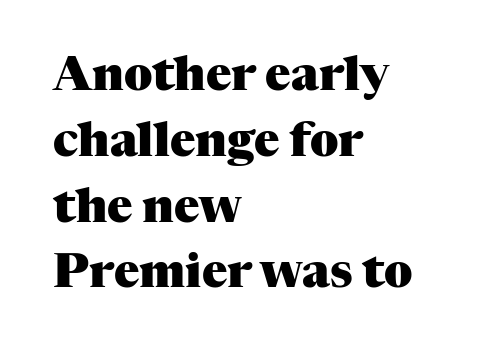
The image shows 47 px heavy serif type, upright; set left-aligned, normal line spacing (1.4x), normal letter spacing, not underlined; medium stroke contrast and a medium x-height.
